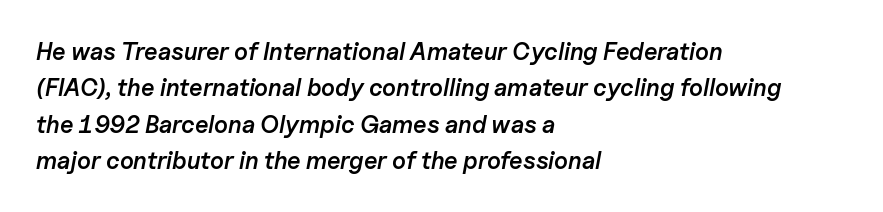
Does the leading feel generous? No, just average. The passage shown has conventional tracking throughout. Underline: absent. The setting favours the left margin, as ordinary paragraphs usually do. I'd describe the lettering as semibold — firm but not a full bold. An italicized treatment has been applied to the whole sample.
